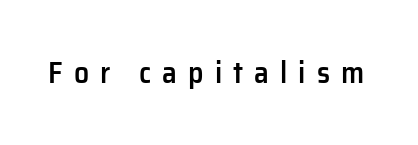
Character widths vary here, with narrow letters taking less room than wide ones. Any mark beneath the type? The region is blank. The rendering uses a semibold face; strokes are thickened but not to full bold. No feet cap the strokes, marking this as sans-serif type.
